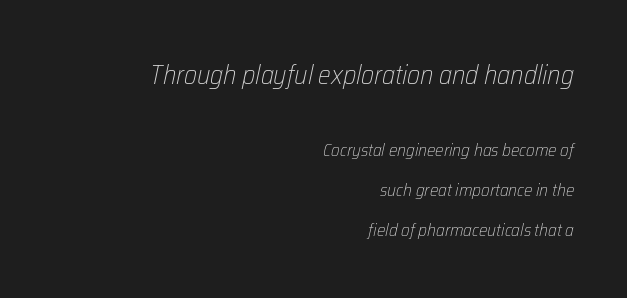
Words float on clear page, feet unadorned. The block sitting higher on the canvas is the one with enlarged characters. Glyph-to-glyph distance matches everyday printed text. Which margin do the lines hug? The right one — the left edge is uneven. Horizontal bands of white between lines are thick stripes. The face used here has a pronounced slope to its letters.
